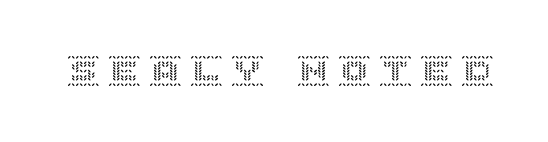
The image shows 32 px text type, upright; set unusually wide letter spacing (+0.28 em), not underlined; a large x-height.
